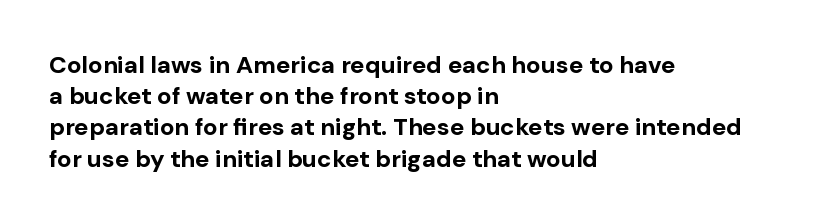
{"italic": "no", "bold": "yes", "underline": "no", "align": "left", "line_spacing": "normal", "line_spacing_ratio": 1.3, "letter_spacing": "normal", "letter_spacing_em": 0.0, "glyph_px": 24}
